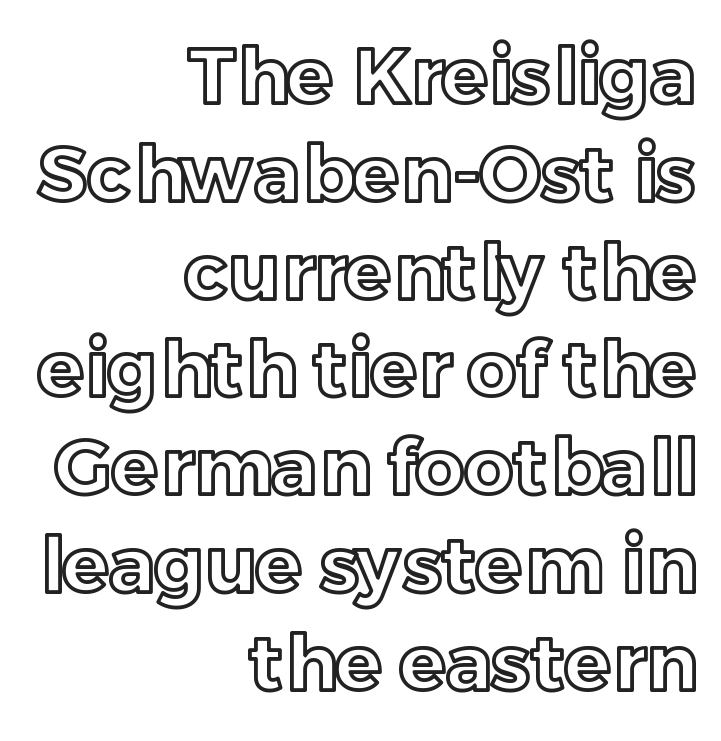
{"italic": "no", "width": "normal", "x_height": "medium", "monospaced": "no", "underline": "no", "align": "right", "line_spacing": "normal", "line_spacing_ratio": 1.27, "letter_spacing": "normal", "letter_spacing_em": 0.0, "glyph_px": 77}
